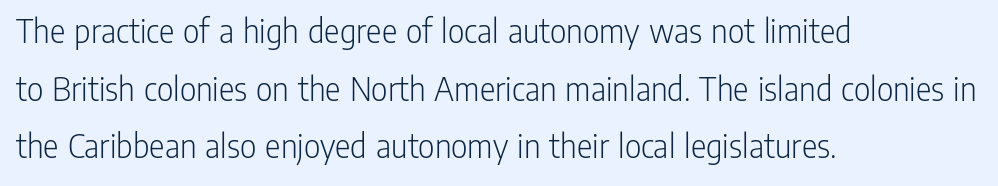
No chunkiness to these letters — they're not bold. The paragraph has a hard left edge and a soft right edge. Regular leading. Proportional: the letters do not fall into vertical columns. Underline: absent. These lines were composed using upright roman letters.
